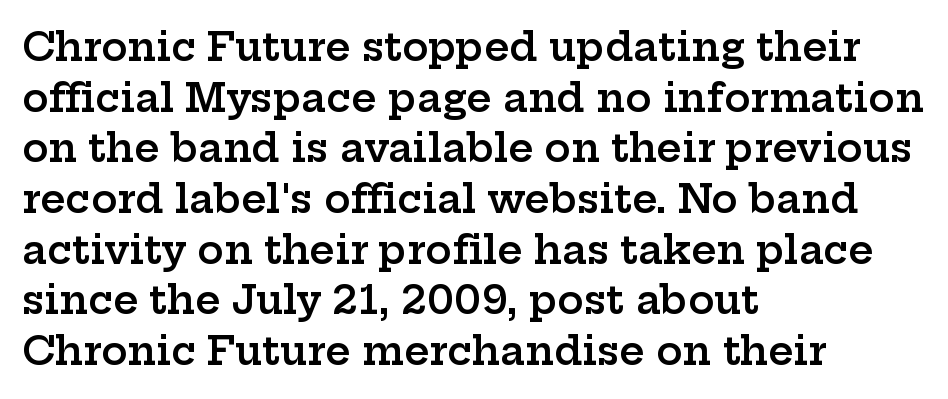
This sample has the flowing, uneven cadence of proportional lettering. The rendering keeps characters at their native spacing. Does the leading feel generous? No, just average. Typographic density is moderately raised because the face is semibold. To sum up the face: it has serifs.
